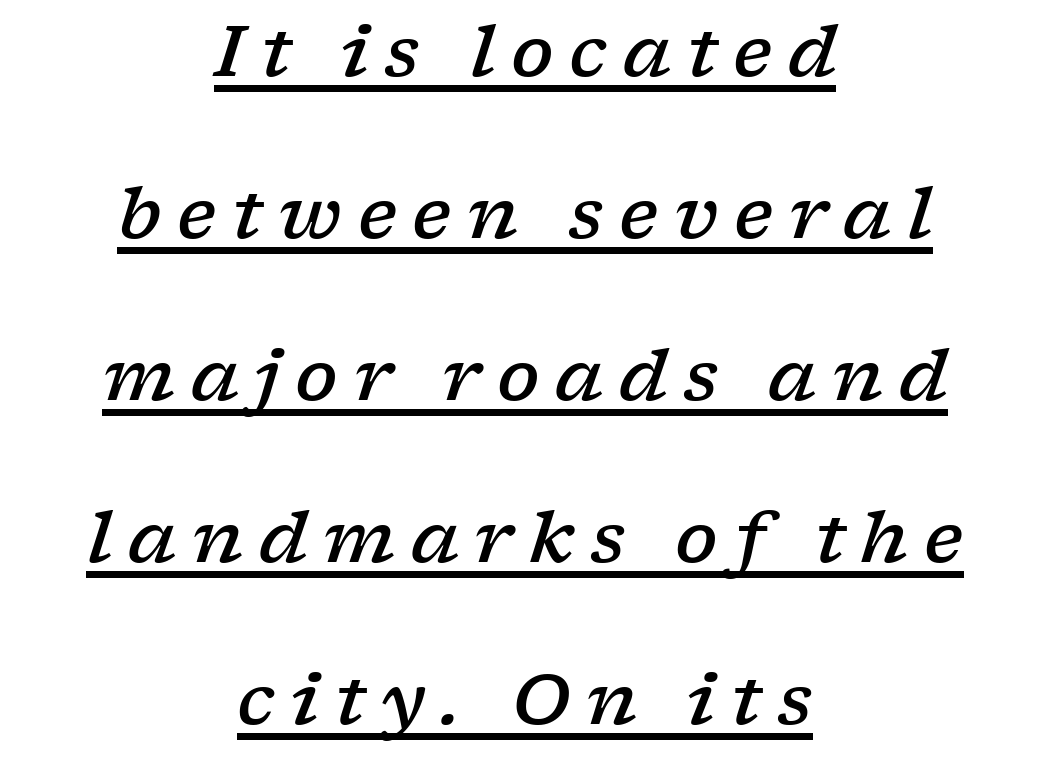
The image shows 71 px semibold, wide serif type, italic (leaning right); set centered, loose line spacing (2.28x), unusually wide letter spacing (+0.22 em), underlined; low stroke contrast and a medium x-height.
